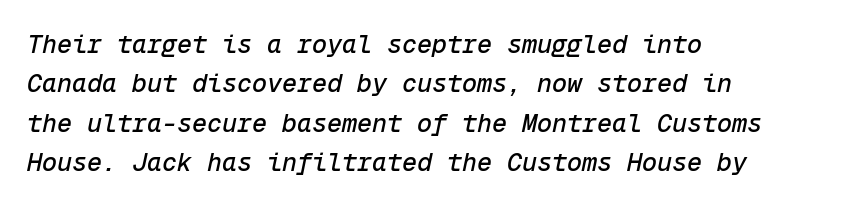
Q: Is the text italic (slanted)? A: Yes, it leans right by about 12 degrees.
Q: Is the text underlined? A: No.
Q: How is the paragraph aligned? A: Left-aligned.
Q: Is the spacing between letters normal or unusually wide? A: Normal.
Q: Is the spacing between lines tight, normal or loose? A: Normal.
